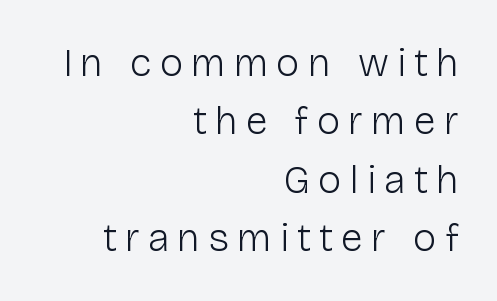
The image shows 40 px light sans-serif type, upright; set right-aligned, normal line spacing (1.46x), unusually wide letter spacing (+0.2 em), not underlined; low stroke contrast and a medium x-height.
